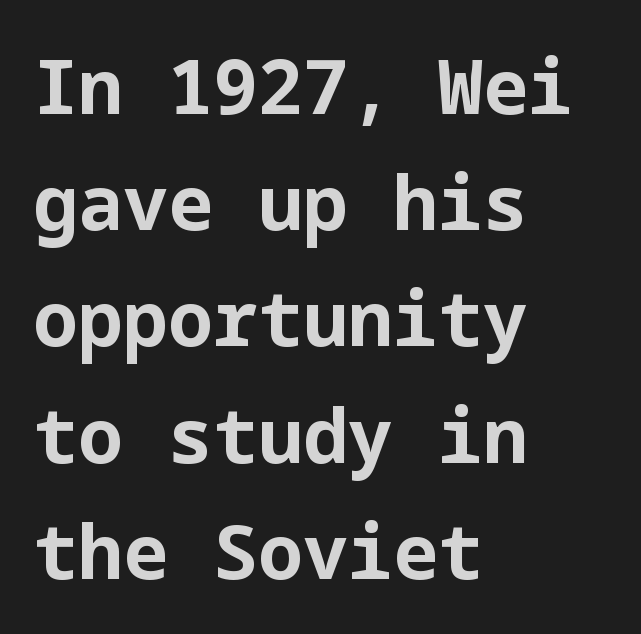
Between one letter and the next there's only the usual sliver of space. These lines were composed using upright roman letters. Glance below the letters and you will spot only blank space. The ragged edge is on the right, which tells us the setting is flush left.
